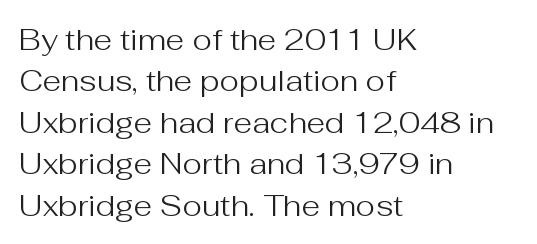
The image shows 30 px regular-weight sans-serif type, upright; set left-aligned, normal line spacing (1.38x), normal letter spacing, not underlined; medium stroke contrast and a medium x-height.
